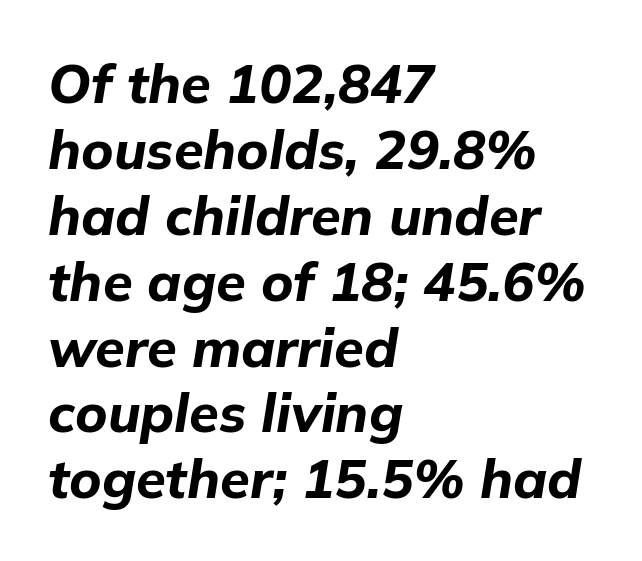
{"italic": "yes", "lean": "right", "slant_degrees": 9, "bold": "yes", "weight": "bold", "width": "normal", "stroke_contrast": "low", "x_height": "medium", "monospaced": "no", "underline": "no", "align": "left", "line_spacing_ratio": 1.22, "letter_spacing": "normal", "letter_spacing_em": 0.0, "glyph_px": 54}
